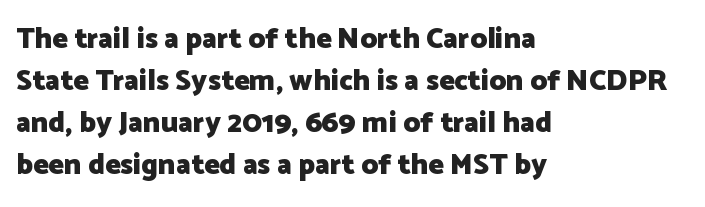
{"serif": "no", "italic": "no", "bold": "yes", "weight": "heavy", "width": "normal", "stroke_contrast": "low", "x_height": "medium", "monospaced": "no", "underline": "no", "align": "left", "line_spacing": "normal", "line_spacing_ratio": 1.45, "letter_spacing": "normal", "letter_spacing_em": 0.0, "glyph_px": 29}
